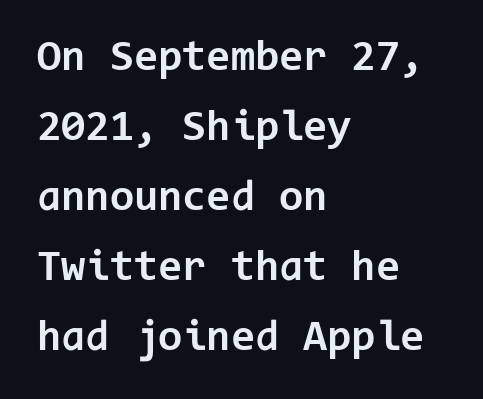
Q: Is the text bold? A: Yes.
Q: Is the text italic (slanted)? A: No, it is upright.
Q: Is the typeface a serif or a sans-serif typeface? A: Sans-serif.
Q: Is the text underlined? A: No.
Q: How is the paragraph aligned? A: Left-aligned.
Q: Is the spacing between letters normal or unusually wide? A: Normal.
Q: Is the spacing between lines tight, normal or loose? A: Normal.
Q: Width (condensed, normal, or wide)? A: Normal.
Q: Stroke contrast? A: Low.
Q: x-height? A: Medium.
Q: Monospaced? A: Yes.
